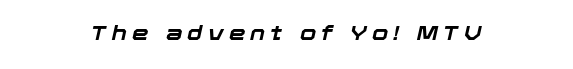
Q: Is the text bold? A: Yes.
Q: Is the text italic (slanted)? A: Yes, it leans right by about 12 degrees.
Q: Is the text underlined? A: No.
Q: How is the paragraph aligned? A: Centered.
Q: Is the spacing between letters normal or unusually wide? A: Unusually wide.
